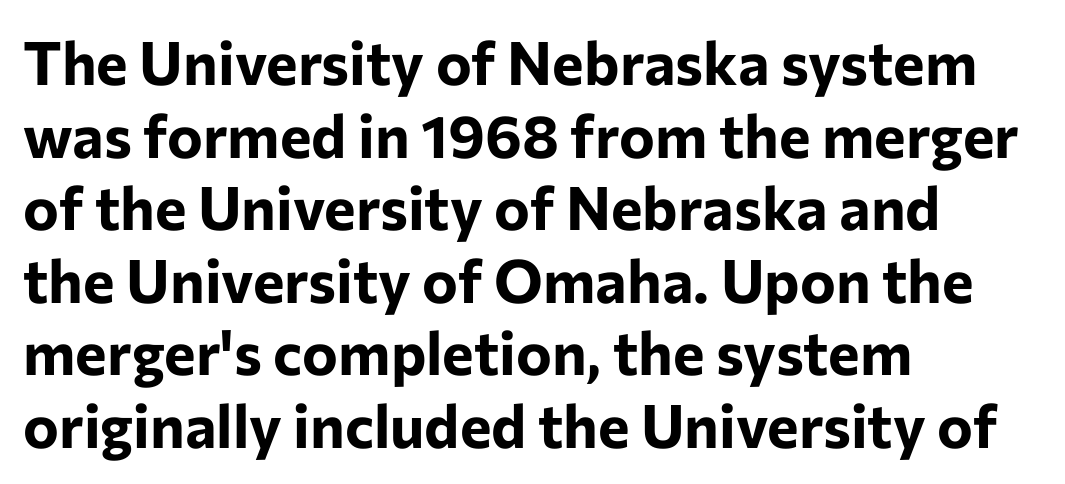
The image shows 60 px bold sans-serif type, upright; set left-aligned, line spacing 1.21x, normal letter spacing, not underlined; low stroke contrast and a medium x-height.
